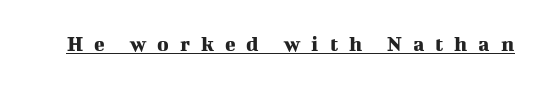
The image shows 22 px text type, upright; set unusually wide letter spacing (+0.5 em), underlined.
